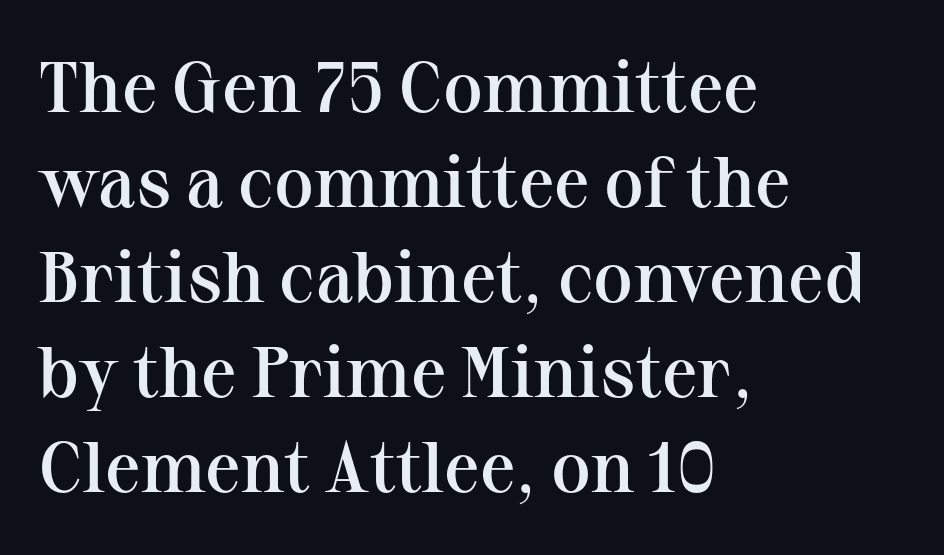
Q: Is the text bold? A: Semi-bold.
Q: Is the text italic (slanted)? A: No, it is upright.
Q: Is the typeface a serif or a sans-serif typeface? A: Serif.
Q: Is the text underlined? A: No.
Q: How is the paragraph aligned? A: Left-aligned.
Q: Is the spacing between letters normal or unusually wide? A: Normal.
Q: Is the spacing between lines tight, normal or loose? A: Normal.
Q: Width (condensed, normal, or wide)? A: Normal.
Q: Stroke contrast? A: Medium.
Q: x-height? A: Medium.
Q: Monospaced? A: No.
